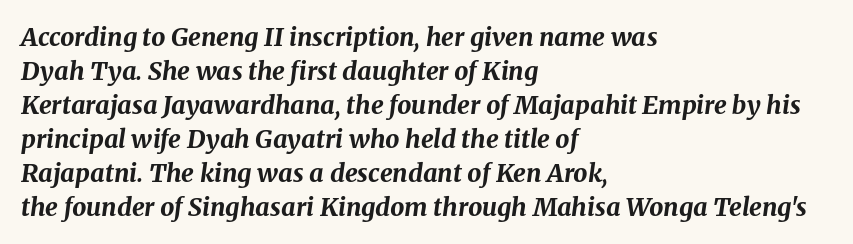
Any mark beneath the type? The region is blank. Evenly set lines give the paragraph a standard silhouette. You could call the tracking neutral — neither tight nor loose. How heavy is the stroke? Heavy — this is a bold.
